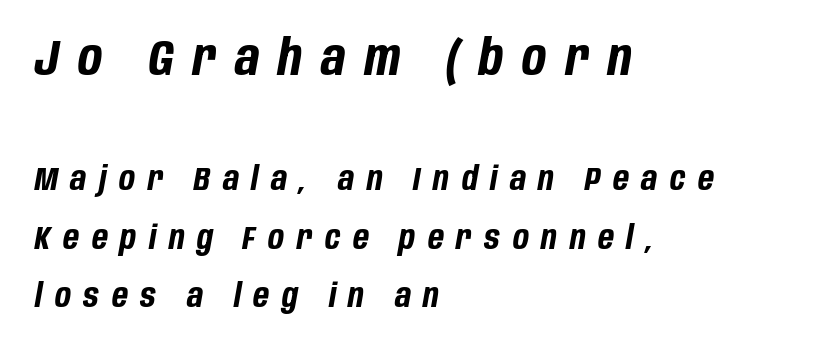
{"italic": "yes", "lean": "right", "slant_degrees": 10, "bold": "yes", "weight": "bold", "width": "condensed", "stroke_contrast": "low", "x_height": "large", "monospaced": "no", "underline": "no", "align": "left", "line_spacing_ratio": 1.77, "letter_spacing": "wide", "letter_spacing_em": 0.38, "larger_block": "first", "size_ratio": 1.52, "glyph_px": 50}
